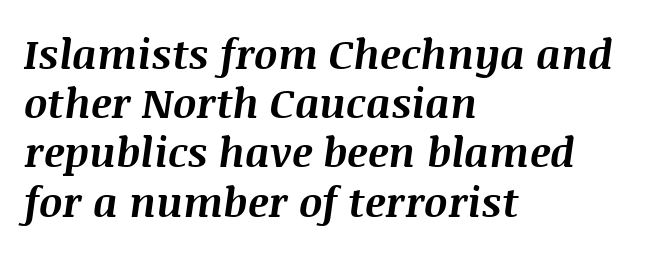
The image shows 41 px bold type, italic (leaning right); set left-aligned, line spacing 1.2x, normal letter spacing, not underlined; medium stroke contrast and a large x-height.
